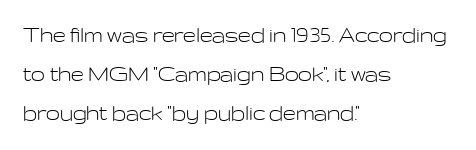
Q: Is the text bold? A: No.
Q: Is the text italic (slanted)? A: No, it is upright.
Q: Is the text underlined? A: No.
Q: How is the paragraph aligned? A: Left-aligned.
Q: Is the spacing between letters normal or unusually wide? A: Normal.
Q: Is the spacing between lines tight, normal or loose? A: Normal.
